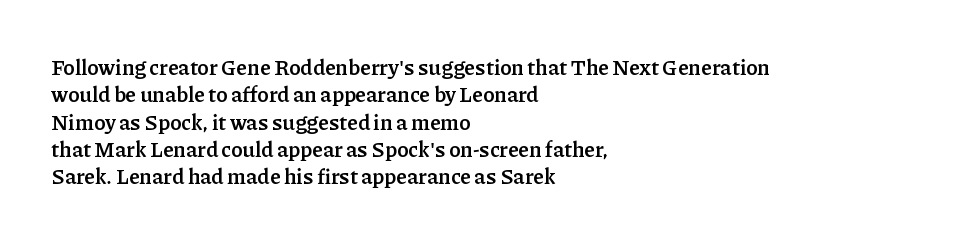
The image shows 21 px bold type, upright; set left-aligned, normal line spacing (1.3x), normal letter spacing, not underlined.
